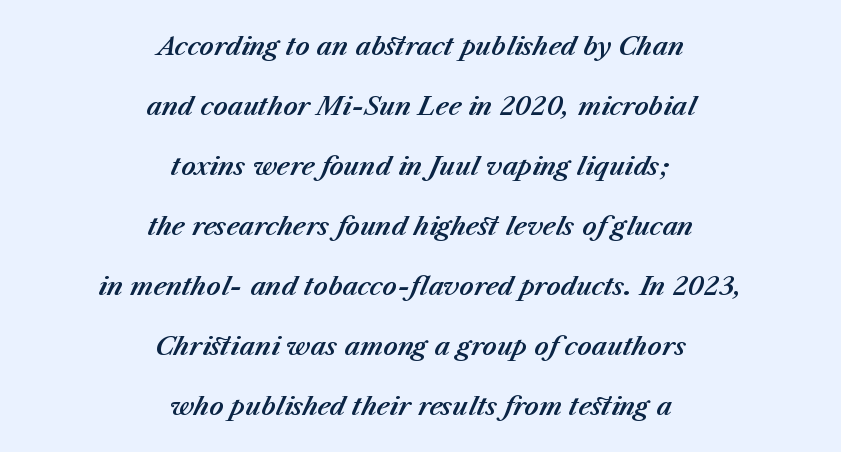
Q: Is the text italic (slanted)? A: Yes, it leans right by about 23 degrees.
Q: Is the text underlined? A: No.
Q: How is the paragraph aligned? A: Centered.
Q: Is the spacing between letters normal or unusually wide? A: Normal.
Q: Is the spacing between lines tight, normal or loose? A: Loose.
